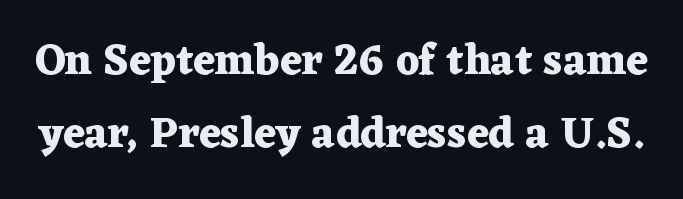
{"serif": "yes", "italic": "no", "bold": "yes", "weight": "heavy", "width": "wide", "stroke_contrast": "medium", "x_height": "medium", "monospaced": "no", "underline": "no", "line_spacing": "normal", "line_spacing_ratio": 1.69, "letter_spacing": "normal", "letter_spacing_em": 0.0, "glyph_px": 43}
